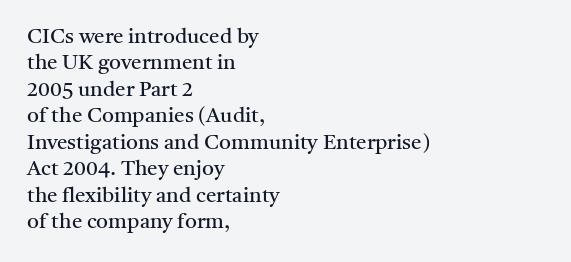
The rendering uses a moderate line-height, typical for paragraphs. Only glyphs here, with clear space below each row. The passage is arranged the way most books set body copy — flush left. Spacing between characters is what you'd get straight out of the box.
